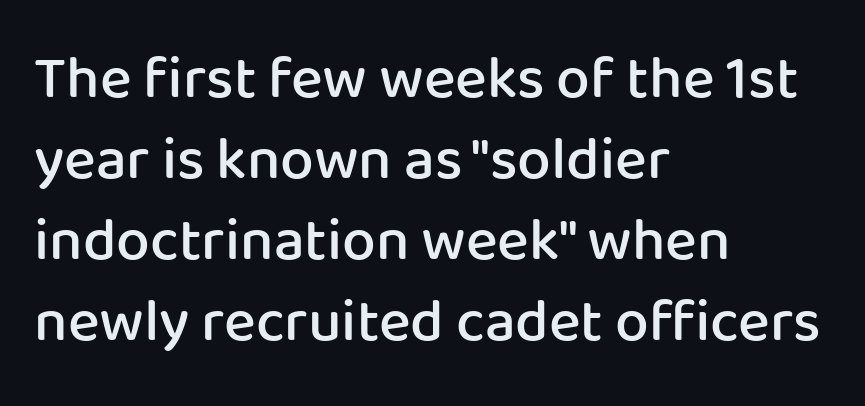
{"serif": "no", "italic": "no", "bold": "semi", "weight": "semibold", "width": "normal", "stroke_contrast": "low", "x_height": "medium", "monospaced": "no", "underline": "no", "align": "left", "line_spacing": "normal", "line_spacing_ratio": 1.35, "letter_spacing": "normal", "letter_spacing_em": 0.0, "glyph_px": 60}
